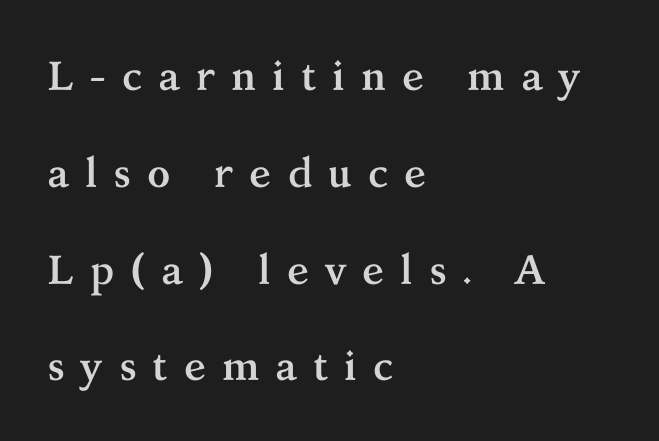
Q: Is the text bold? A: Yes.
Q: Is the text italic (slanted)? A: No, it is upright.
Q: Is the typeface a serif or a sans-serif typeface? A: Serif.
Q: Is the text underlined? A: No.
Q: How is the paragraph aligned? A: Left-aligned.
Q: Is the spacing between letters normal or unusually wide? A: Unusually wide.
Q: Is the spacing between lines tight, normal or loose? A: Loose.
Q: Width (condensed, normal, or wide)? A: Normal.
Q: Stroke contrast? A: Medium.
Q: x-height? A: Medium.
Q: Monospaced? A: No.
